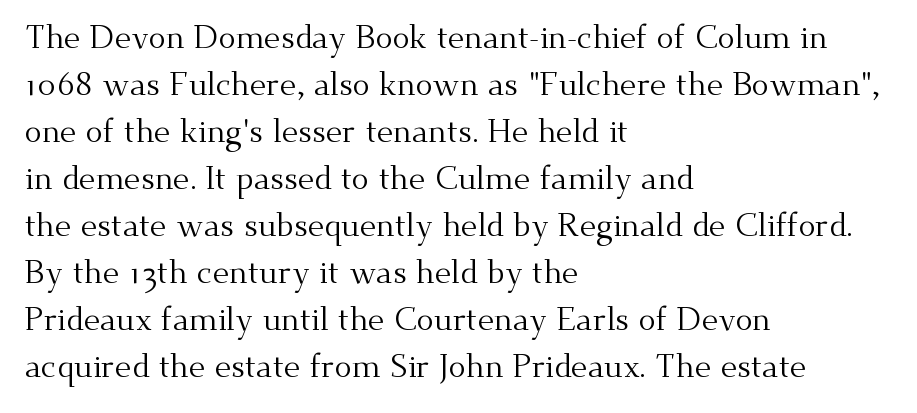
Weight: regular or lighter. The axis of the letterforms is exactly vertical. The foot of each line stays bare and open. Is this a sans? No — the strokes have serifs. All the whitespace from short lines collects on the right.
